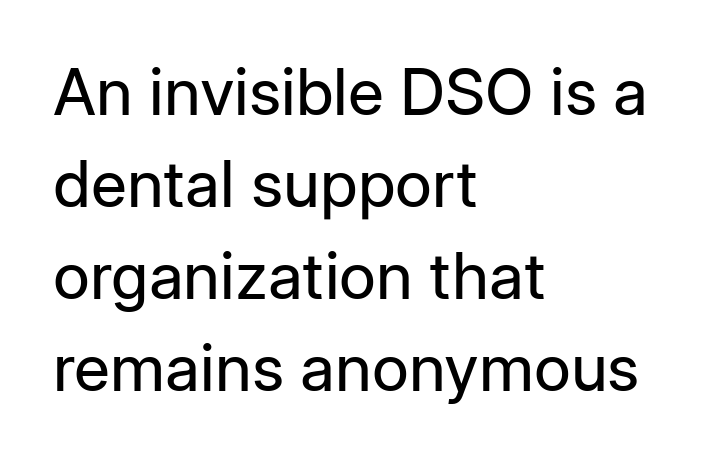
The compositor pushed each line to the left boundary. The horizontal fit of the characters is conventional and even. If you drew a line through each stem, it would be perfectly vertical. A typesetter would label this face a sans. Students, observe: this is what conventionally led text looks like.
